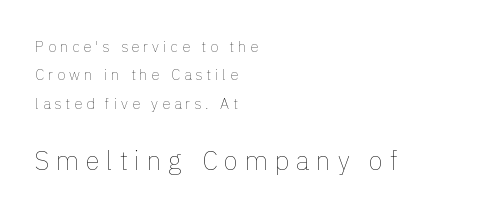
The image shows 26 px text type, upright; set left-aligned, loose line spacing (1.9x), unusually wide letter spacing (+0.26 em), not underlined; the second (bottom) block is 1.73x larger.
